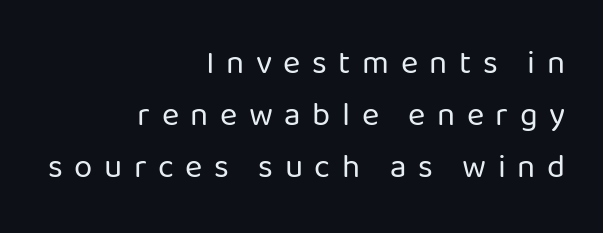
The image shows 33 px regular-weight sans-serif type, upright; set right-aligned, normal line spacing (1.57x), unusually wide letter spacing (+0.35 em), not underlined; low stroke contrast and a medium x-height.
